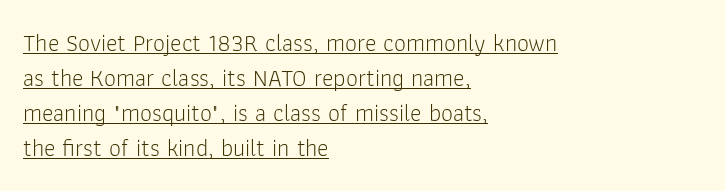
This sample uses plain, unmodified letter spacing. The block of text has a typical density, with ordinary space between rows. The face used here appears with an underline applied. Line starts are locked; line ends wander. Quick note: not italic, upright. No heavy texture on the line: the type isn't bold.
